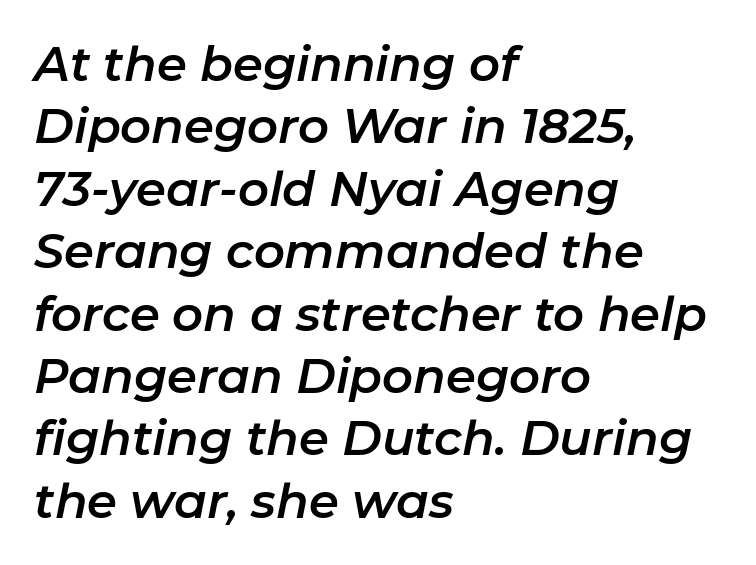
Q: Is the text italic (slanted)? A: Yes, it leans right by about 11 degrees.
Q: Is the text underlined? A: No.
Q: How is the paragraph aligned? A: Left-aligned.
Q: Is the spacing between letters normal or unusually wide? A: Normal.
Q: Is the spacing between lines tight, normal or loose? A: Normal.
Q: Width (condensed, normal, or wide)? A: Normal.
Q: Stroke contrast? A: Low.
Q: x-height? A: Medium.
Q: Monospaced? A: No.
